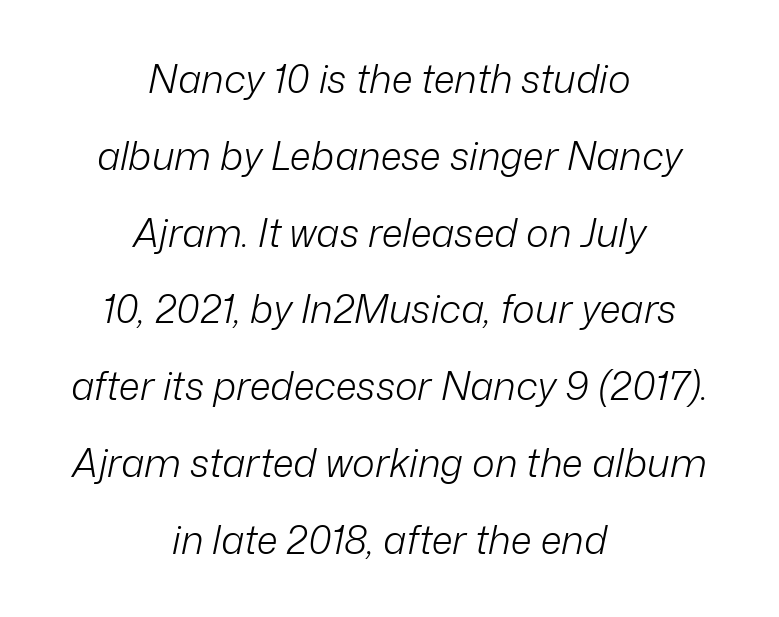
Q: Is the text bold? A: No.
Q: Is the text italic (slanted)? A: Yes, it leans right by about 12 degrees.
Q: Is the text underlined? A: No.
Q: How is the paragraph aligned? A: Centered.
Q: Is the spacing between letters normal or unusually wide? A: Normal.
Q: Is the spacing between lines tight, normal or loose? A: Loose.
Q: Width (condensed, normal, or wide)? A: Normal.
Q: Stroke contrast? A: Low.
Q: x-height? A: Medium.
Q: Monospaced? A: No.
